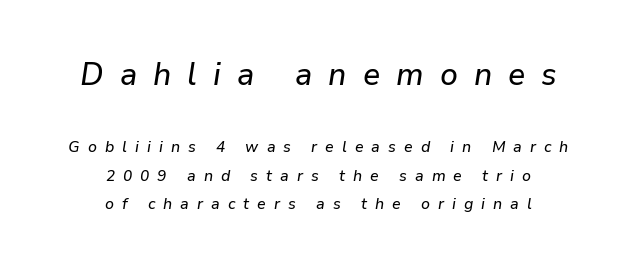
The space beneath each line is pristine and unruled. The face used here has a pronounced slope to its letters. This sample is center-justified, so both line endings float freely. You could only call the tracking loose — the letters float apart.
